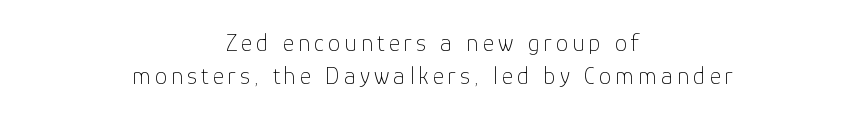
Q: Is the text bold? A: No.
Q: Is the text italic (slanted)? A: No, it is upright.
Q: Is the text underlined? A: No.
Q: How is the paragraph aligned? A: Centered.
Q: Is the spacing between lines tight, normal or loose? A: Normal.
